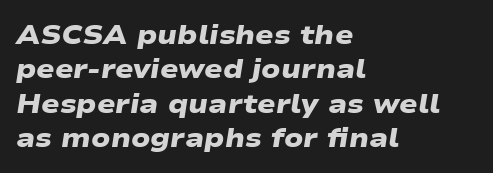
{"bold": "yes", "underline": "no", "align": "left", "line_spacing": "normal", "line_spacing_ratio": 1.27, "letter_spacing": "normal", "letter_spacing_em": 0.0, "glyph_px": 27}
